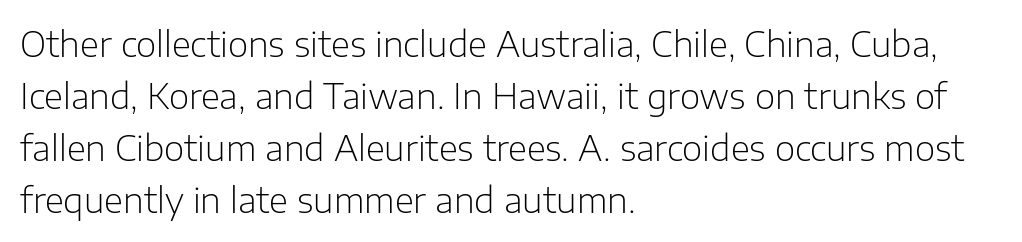
The image shows 35 px light sans-serif type, upright; set left-aligned, normal line spacing (1.49x), normal letter spacing, not underlined; low stroke contrast and a medium x-height.
